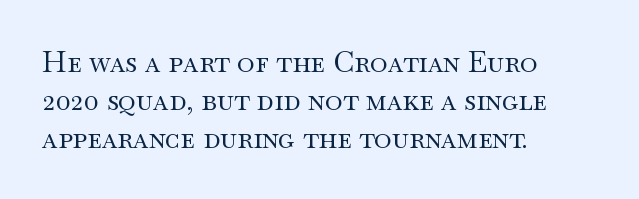
The image shows 30 px regular-weight, wide serif type, upright; set left-aligned, normal line spacing (1.26x), normal letter spacing, not underlined; medium stroke contrast and a small x-height.
